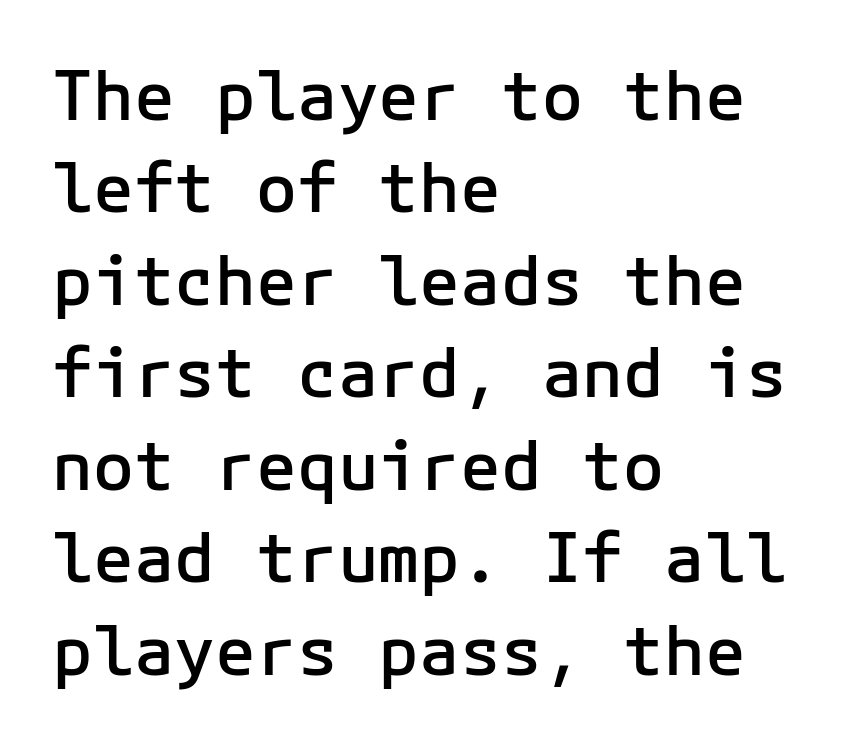
The image shows 68 px semibold sans-serif type, upright; set left-aligned, normal line spacing (1.36x), normal letter spacing, not underlined; low stroke contrast and a medium x-height.
